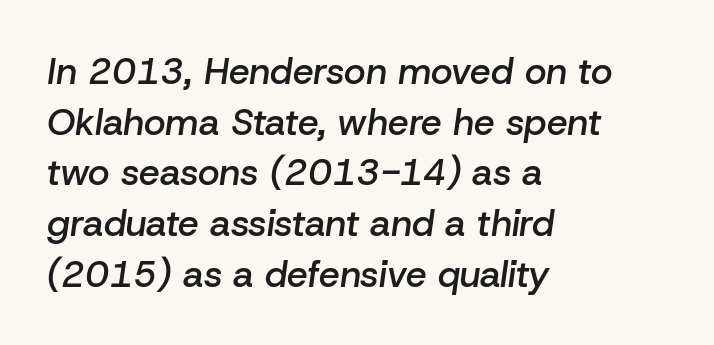
The image shows 37 px semibold type, italic (leaning right); set left-aligned, normal line spacing (1.37x), normal letter spacing, not underlined; low stroke contrast and a medium x-height.
